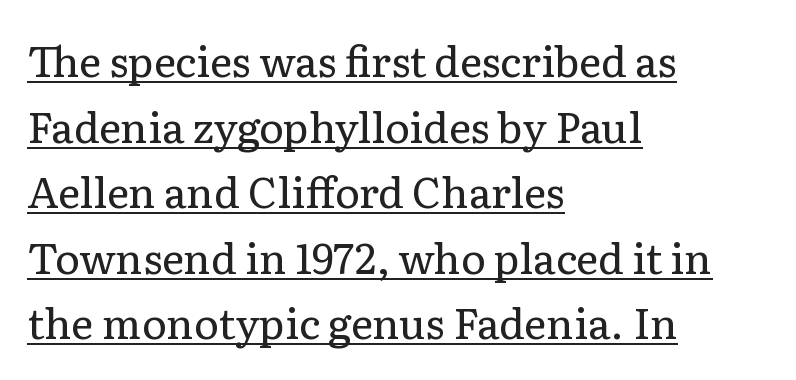
The image shows 42 px regular-weight serif type, upright; set left-aligned, normal line spacing (1.56x), normal letter spacing, underlined; low stroke contrast and a medium x-height.
